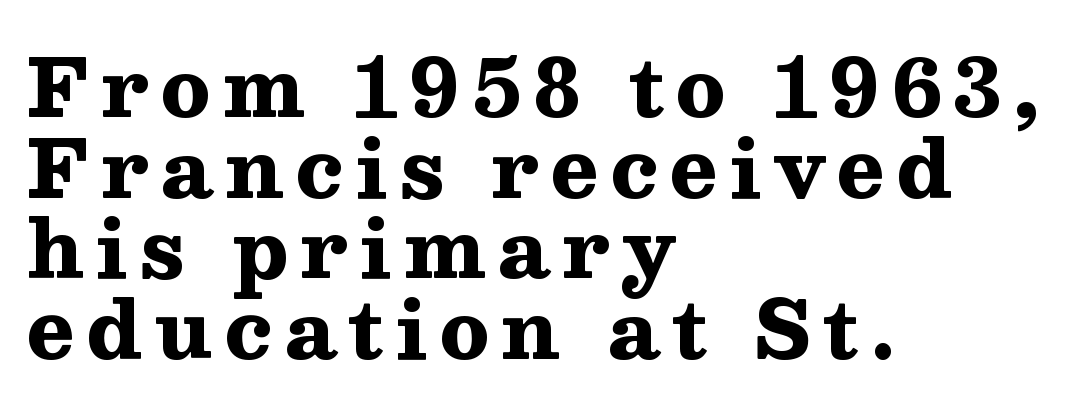
The image shows 79 px heavy, wide serif type, upright; set left-aligned, tight line spacing (1.02x), not underlined; medium stroke contrast and a medium x-height.
